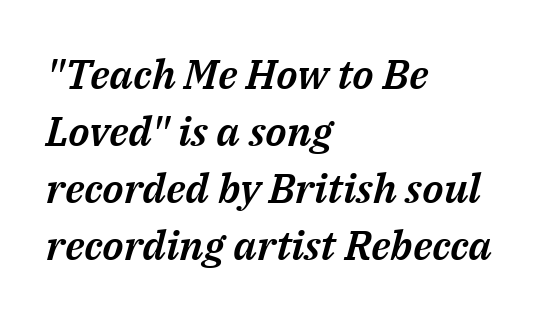
{"italic": "yes", "lean": "right", "slant_degrees": 14, "width": "normal", "stroke_contrast": "medium", "x_height": "medium", "monospaced": "no", "underline": "no", "align": "left", "line_spacing": "normal", "line_spacing_ratio": 1.39, "letter_spacing": "normal", "letter_spacing_em": 0.0, "glyph_px": 41}
